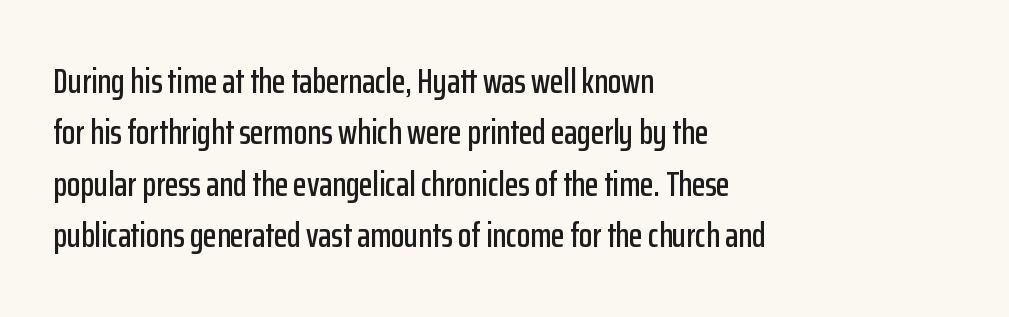
The image shows 35 px condensed sans-serif type, upright; set left-aligned, normal line spacing (1.47x), normal letter spacing, not underlined; low stroke contrast and a medium x-height.
